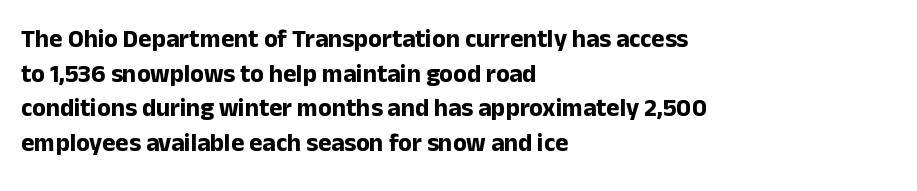
The type sits square on the baseline with zero lean. Summary of weight: heavy, a full bold. Rule under the text: the space is simply empty. Is the letter spacing exaggerated? No — it looks like the ordinary default.
